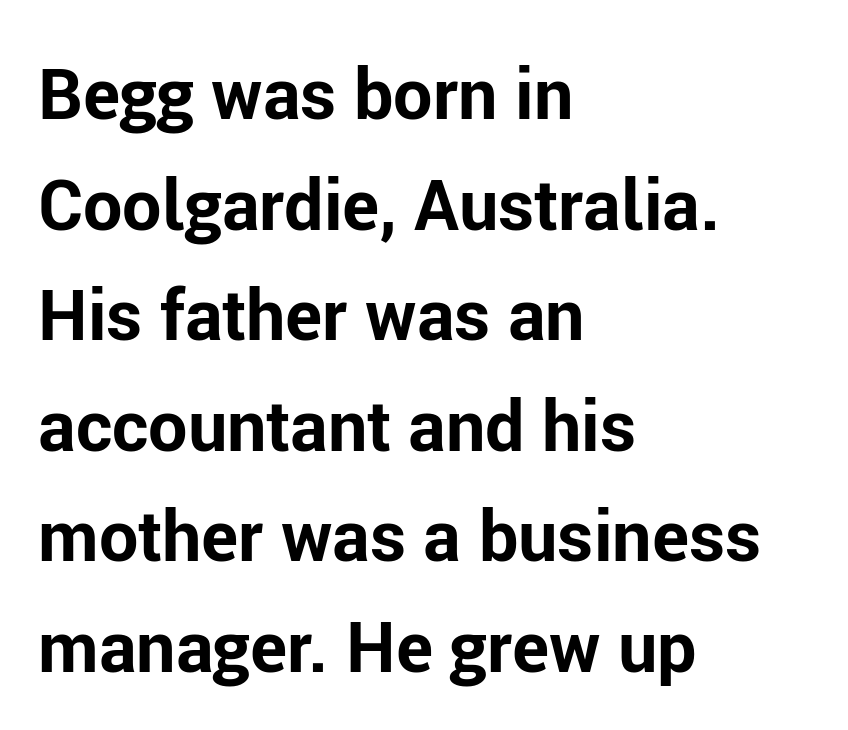
Q: Is the text bold? A: Yes.
Q: Is the text italic (slanted)? A: No, it is upright.
Q: Is the typeface a serif or a sans-serif typeface? A: Sans-serif.
Q: Is the text underlined? A: No.
Q: How is the paragraph aligned? A: Left-aligned.
Q: Is the spacing between letters normal or unusually wide? A: Normal.
Q: Is the spacing between lines tight, normal or loose? A: Normal.
Q: Width (condensed, normal, or wide)? A: Normal.
Q: Stroke contrast? A: Low.
Q: x-height? A: Medium.
Q: Monospaced? A: No.
